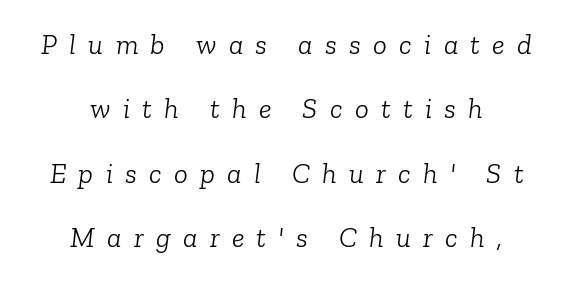
The image shows 29 px light serif type, italic (leaning right); set centered, loose line spacing (2.22x), unusually wide letter spacing (+0.42 em), not underlined; low stroke contrast and a medium x-height.
